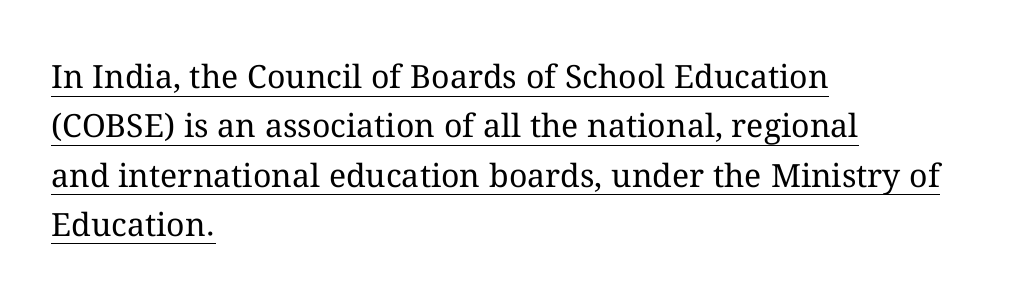
The image shows 32 px regular-weight type, upright; set left-aligned, normal line spacing (1.54x), normal letter spacing, underlined; medium stroke contrast and a medium x-height.
